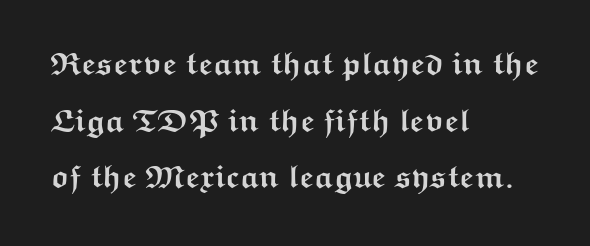
The strip under each line holds only bare page. These lines are rendered in a variable-pitch font. Heavy, bold letterforms. Characters remain perfectly vertical along every line. A sans-serif font was chosen for this passage. Reading down the block, your eye returns to a fixed left position each line.
